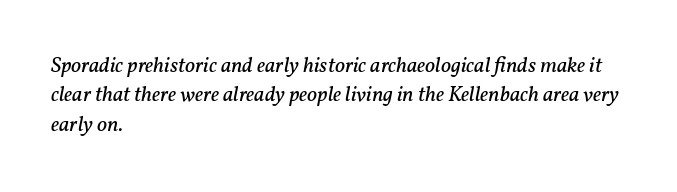
Does extra space separate the letters? No, they use regular spacing. The words here are not underlined. The specimen reads as italic at a glance. The weight would be labelled regular, book, light, or lighter still.
